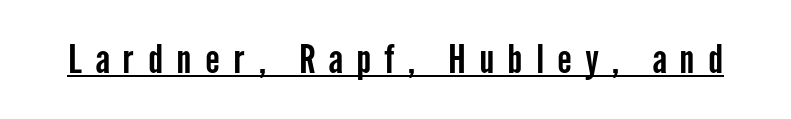
Here the glyphs are tracked loosely, breaking word shapes into spaced letters. The glyphs in this specimen are sans serif. The sample's only ornament is a line tracing under the words. You could not count columns in this text — the font is proportionally spaced. Vertical strokes here are truly vertical.
